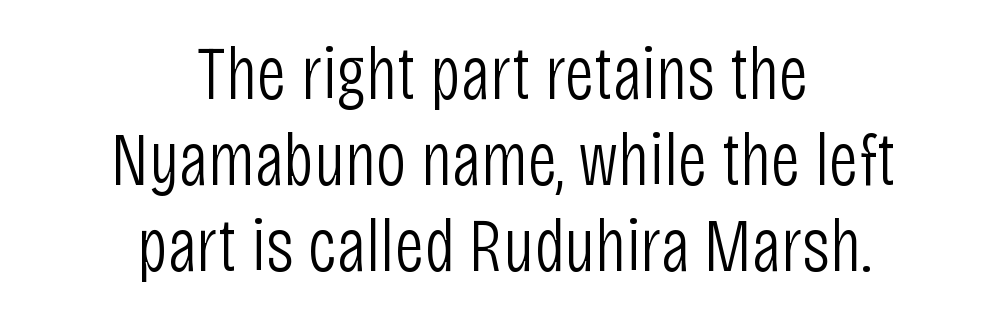
{"serif": "no", "italic": "no", "bold": "no", "weight": "light", "width": "condensed", "stroke_contrast": "low", "x_height": "large", "monospaced": "no", "underline": "no", "align": "center", "line_spacing": "tight", "line_spacing_ratio": 1.15, "letter_spacing": "normal", "letter_spacing_em": 0.0, "glyph_px": 75}
